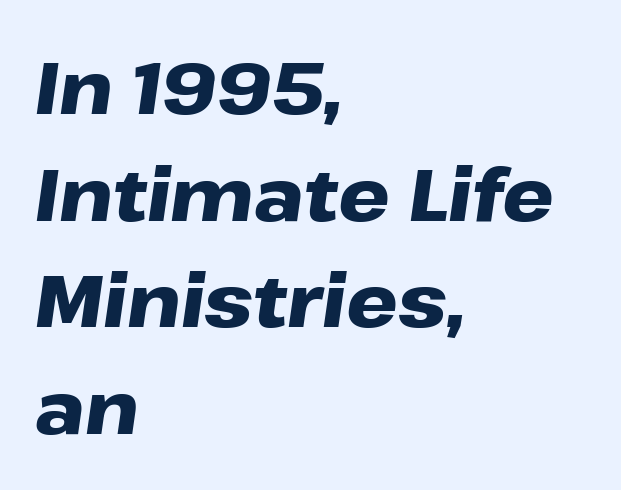
Q: Is the text bold? A: Yes.
Q: Is the text italic (slanted)? A: Yes, it leans right by about 8 degrees.
Q: Is the text underlined? A: No.
Q: How is the paragraph aligned? A: Left-aligned.
Q: Is the spacing between letters normal or unusually wide? A: Normal.
Q: Is the spacing between lines tight, normal or loose? A: Normal.
Q: Width (condensed, normal, or wide)? A: Wide.
Q: Stroke contrast? A: Low.
Q: x-height? A: Medium.
Q: Monospaced? A: No.
